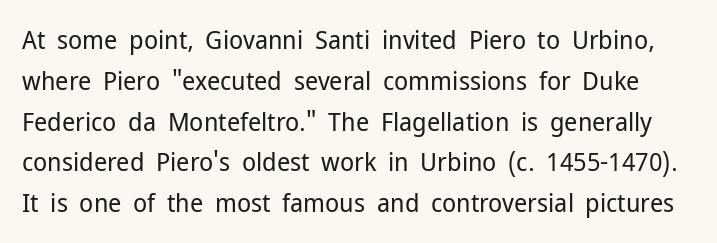
Q: Is the text bold? A: No.
Q: Is the text italic (slanted)? A: No, it is upright.
Q: Is the text underlined? A: No.
Q: Is the spacing between letters normal or unusually wide? A: Normal.
Q: Is the spacing between lines tight, normal or loose? A: Normal.
